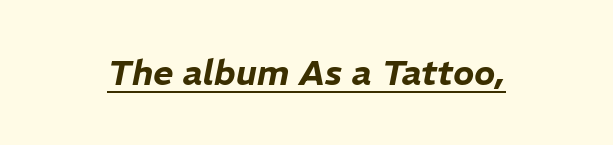
The image shows 35 px text type, italic (leaning right); set normal letter spacing, underlined; low stroke contrast and a medium x-height.
